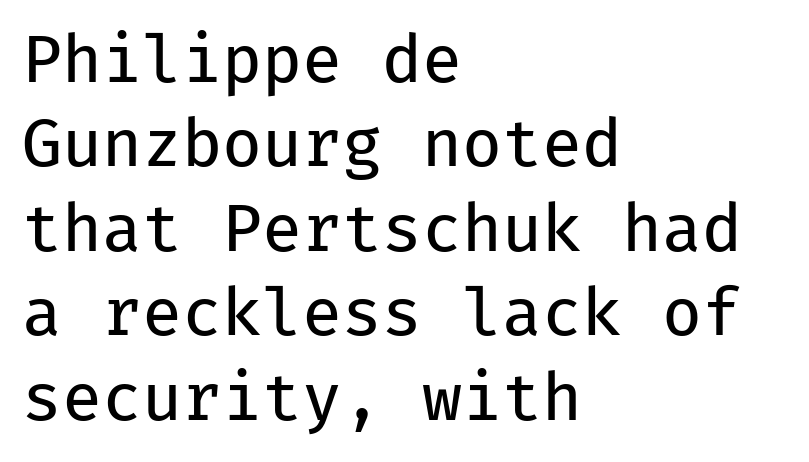
Q: Is the text bold? A: No.
Q: Is the text italic (slanted)? A: No, it is upright.
Q: Is the typeface a serif or a sans-serif typeface? A: Sans-serif.
Q: Is the text underlined? A: No.
Q: How is the paragraph aligned? A: Left-aligned.
Q: Is the spacing between letters normal or unusually wide? A: Normal.
Q: Is the spacing between lines tight, normal or loose? A: Normal.
Q: Width (condensed, normal, or wide)? A: Normal.
Q: Stroke contrast? A: Low.
Q: x-height? A: Medium.
Q: Monospaced? A: Yes.
